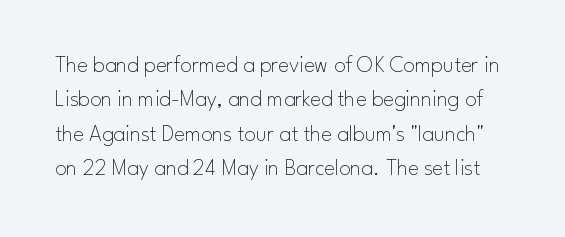
{"italic": "no", "bold": "no", "underline": "no", "line_spacing": "normal", "line_spacing_ratio": 1.5, "letter_spacing": "normal", "letter_spacing_em": 0.0, "glyph_px": 23}
